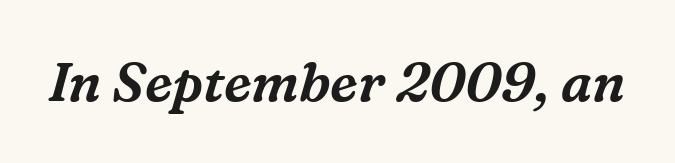
The image shows 54 px serif type, italic (leaning right); set normal letter spacing, not underlined; medium stroke contrast and a medium x-height.
